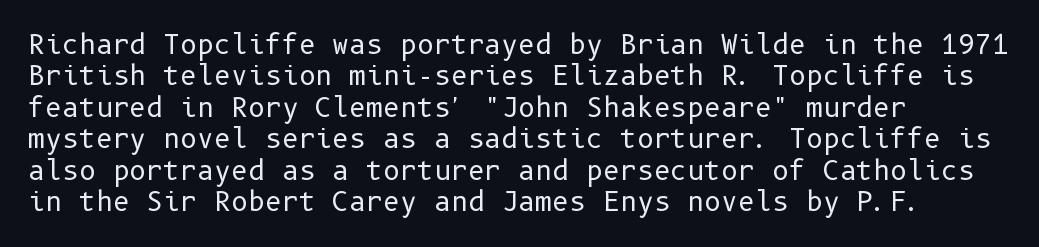
The image shows 26 px text type, upright; set left-aligned, line spacing 1.21x, normal letter spacing, not underlined.
